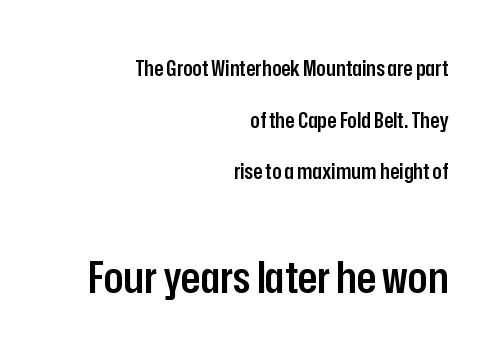
Q: Is the text bold? A: Semi-bold.
Q: Is the text italic (slanted)? A: No, it is upright.
Q: Is the typeface a serif or a sans-serif typeface? A: Sans-serif.
Q: Is the text underlined? A: No.
Q: How is the paragraph aligned? A: Right-aligned.
Q: Is the spacing between letters normal or unusually wide? A: Normal.
Q: Is the spacing between lines tight, normal or loose? A: Loose.
Q: Which block of text is set in a larger size, the first (top) or the second (bottom)? A: The second (bottom) one.
Q: Width (condensed, normal, or wide)? A: Condensed.
Q: Stroke contrast? A: Low.
Q: x-height? A: Medium.
Q: Monospaced? A: No.
